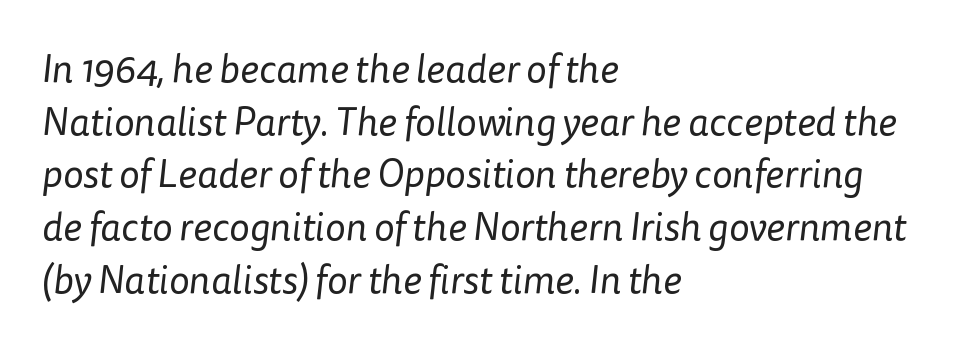
Nothing heavy about these letters — not bold at all. Spacing verdict: proportional, widths tailored to each character. Compared with typical paragraphs, the rows here are spaced about the same. Honestly, there is no underline to notice here at all. The letterforms sit shoulder to shoulder at normal distance. This is sans-serif lettering, the kind often seen on screens and signage.
